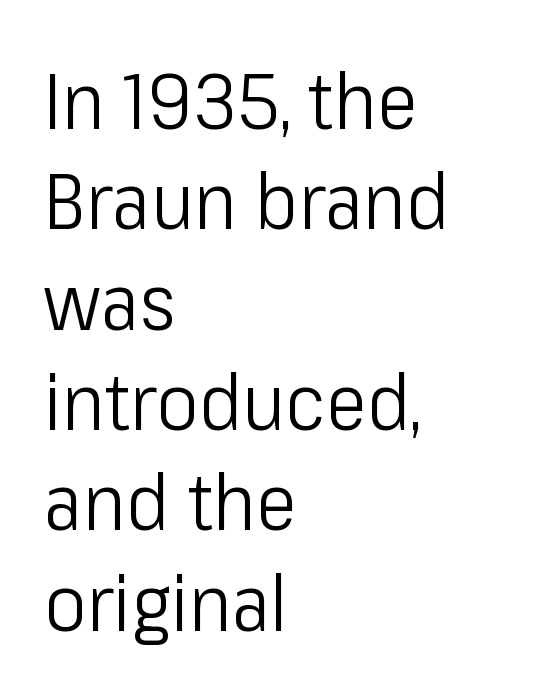
Rendered with straight, roman letterforms. The words here are not underlined. Do the characters align in a grid? No, the font is proportional. No heavy texture on the line: the type isn't bold. Visually the block forms a straight wall on the left and a jagged coastline on the right.
